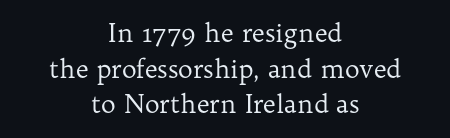
Q: Is the text bold? A: No.
Q: Is the text italic (slanted)? A: No, it is upright.
Q: Is the text underlined? A: No.
Q: How is the paragraph aligned? A: Centered.
Q: Is the spacing between letters normal or unusually wide? A: Normal.
Q: Is the spacing between lines tight, normal or loose? A: Normal.
